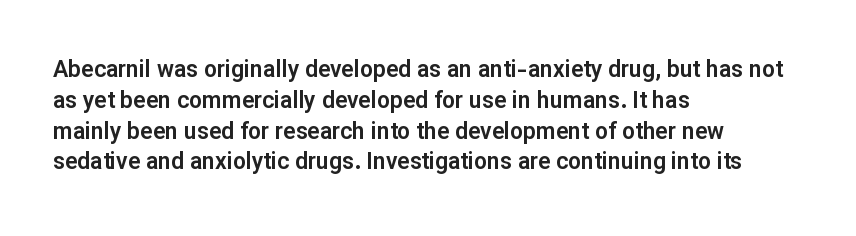
{"italic": "no", "underline": "no", "align": "left", "line_spacing": "normal", "line_spacing_ratio": 1.34, "letter_spacing": "normal", "letter_spacing_em": 0.0, "glyph_px": 23}
